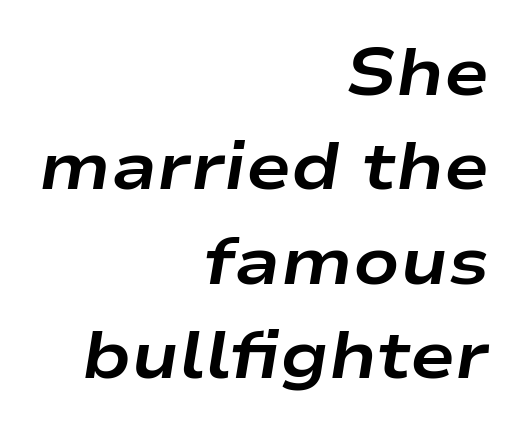
The face used here is proportionally spaced, like ordinary book or web type. The rendering uses a moderate line-height, typical for paragraphs. Short and long lines alike share a common ending point at right. Does the lettering tilt? It does — this is italic. The passage shown is not underscored anywhere. Tracking here is standard; glyphs follow each other at the usual distance.
